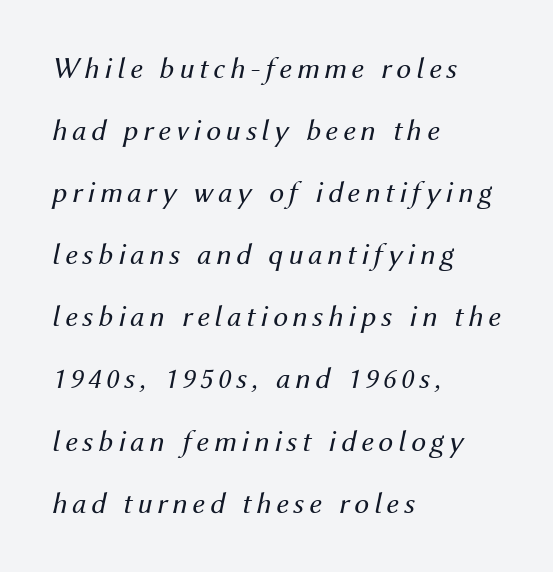
{"italic": "yes", "lean": "right", "slant_degrees": 12, "bold": "no", "weight": "regular", "width": "normal", "stroke_contrast": "medium", "x_height": "medium", "monospaced": "no", "underline": "no", "align": "left", "line_spacing": "loose", "line_spacing_ratio": 2.07, "glyph_px": 30}
